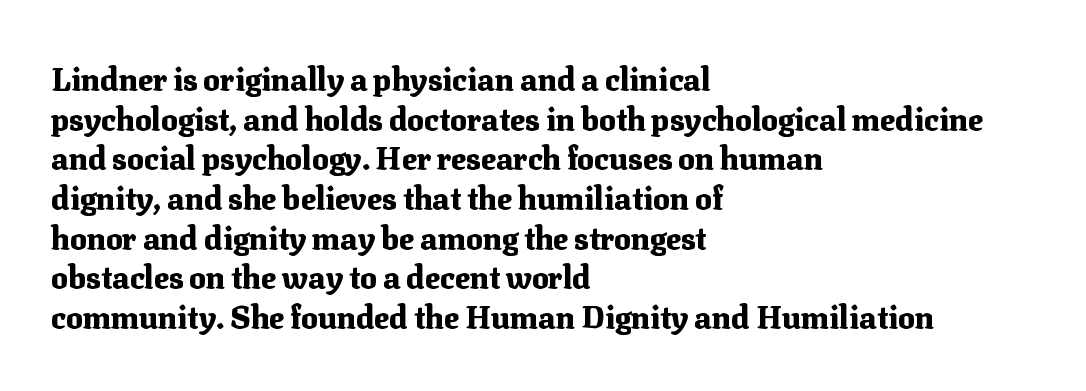
{"serif": "yes", "italic": "no", "bold": "yes", "weight": "heavy", "width": "normal", "stroke_contrast": "medium", "x_height": "medium", "monospaced": "no", "underline": "no", "align": "left", "line_spacing": "normal", "line_spacing_ratio": 1.28, "letter_spacing": "normal", "letter_spacing_em": 0.0, "glyph_px": 31}
